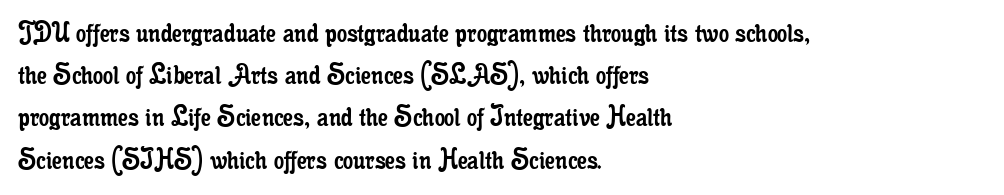
The compositor pushed each line to the left boundary. Note the varied advance widths — an 'i' is clearly narrower than an 'm'. You could call the tracking neutral — neither tight nor loose. The baseline area is clear. These lines are composed in type with serifs. Normally led — the rows are evenly, conventionally spaced.
